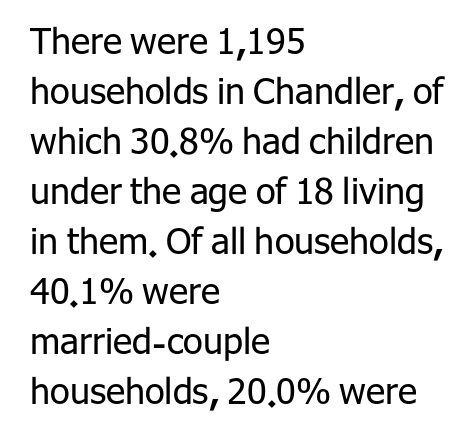
If you drew a line through each stem, it would be perfectly vertical. The passage shown is typeset with a sans-serif family. Leading: standard. Weight: not bold — regular or lighter. The passage is arranged the way most books set body copy — flush left. Bare-footed words on every line.
